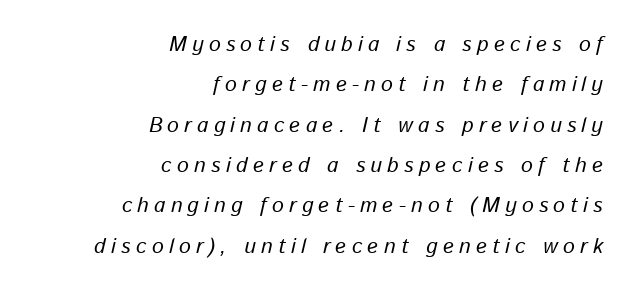
Q: Is the text italic (slanted)? A: Yes, it leans right by about 13 degrees.
Q: Is the text underlined? A: No.
Q: How is the paragraph aligned? A: Right-aligned.
Q: Is the spacing between letters normal or unusually wide? A: Unusually wide.
Q: Is the spacing between lines tight, normal or loose? A: Loose.
